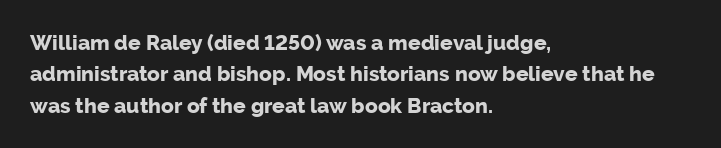
The image shows 21 px bold type, upright; set left-aligned, normal line spacing (1.5x), normal letter spacing, not underlined.
